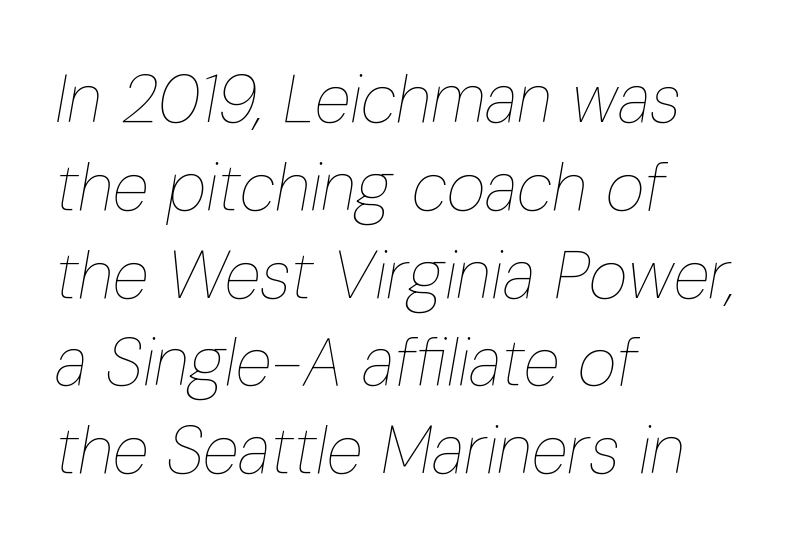
Q: Is the text bold? A: No.
Q: Is the text italic (slanted)? A: Yes, it leans right by about 10 degrees.
Q: Is the text underlined? A: No.
Q: How is the paragraph aligned? A: Left-aligned.
Q: Is the spacing between letters normal or unusually wide? A: Normal.
Q: Is the spacing between lines tight, normal or loose? A: Normal.
Q: Width (condensed, normal, or wide)? A: Condensed.
Q: Stroke contrast? A: Low.
Q: x-height? A: Medium.
Q: Monospaced? A: No.
